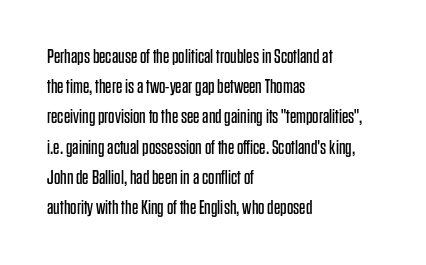
{"italic": "no", "bold": "no", "underline": "no", "align": "left", "line_spacing": "normal", "line_spacing_ratio": 1.51, "letter_spacing": "normal", "letter_spacing_em": 0.0, "glyph_px": 20}
